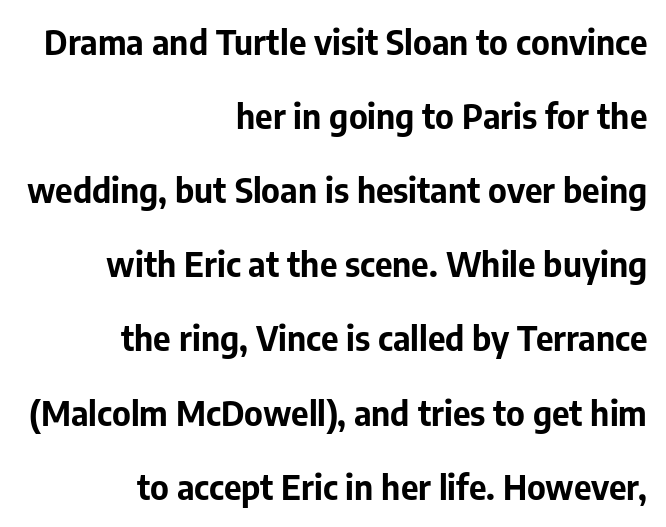
{"serif": "no", "italic": "no", "bold": "yes", "weight": "bold", "width": "normal", "stroke_contrast": "low", "x_height": "medium", "monospaced": "no", "underline": "no", "align": "right", "line_spacing": "loose", "line_spacing_ratio": 2.18, "letter_spacing": "normal", "letter_spacing_em": 0.0, "glyph_px": 34}
